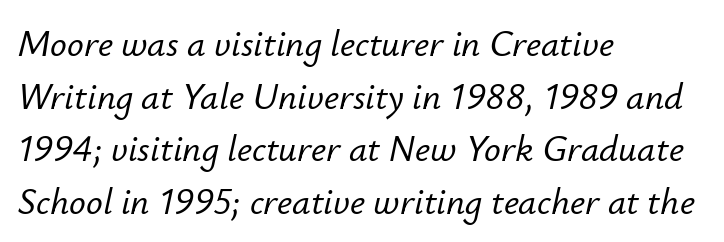
Q: Is the text italic (slanted)? A: Yes, it leans right by about 12 degrees.
Q: Is the text underlined? A: No.
Q: How is the paragraph aligned? A: Left-aligned.
Q: Is the spacing between letters normal or unusually wide? A: Normal.
Q: Is the spacing between lines tight, normal or loose? A: Normal.
Q: Width (condensed, normal, or wide)? A: Normal.
Q: Stroke contrast? A: Low.
Q: x-height? A: Small.
Q: Monospaced? A: No.
